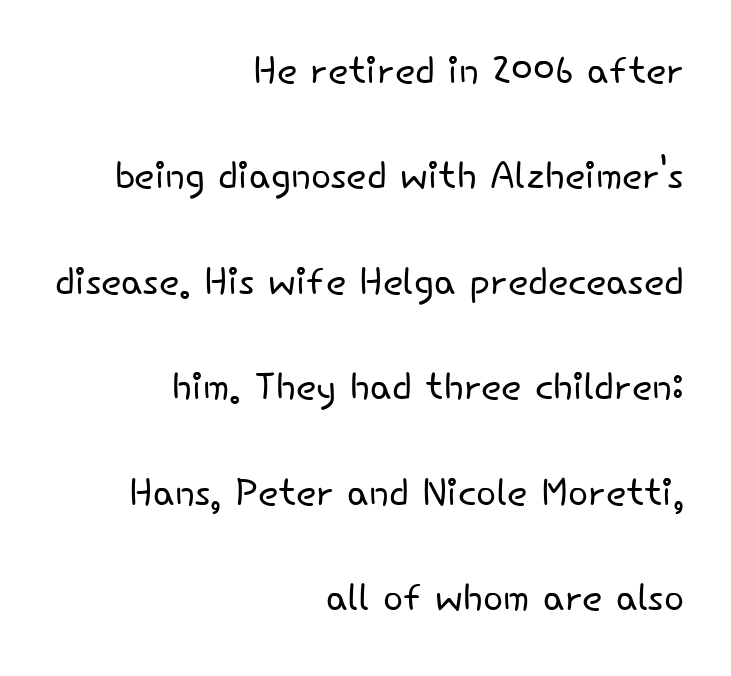
Q: Is the text bold? A: No.
Q: Is the text italic (slanted)? A: No, it is upright.
Q: Is the typeface a serif or a sans-serif typeface? A: Sans-serif.
Q: Is the text underlined? A: No.
Q: How is the paragraph aligned? A: Right-aligned.
Q: Is the spacing between letters normal or unusually wide? A: Normal.
Q: Is the spacing between lines tight, normal or loose? A: Loose.
Q: Width (condensed, normal, or wide)? A: Normal.
Q: Stroke contrast? A: Low.
Q: x-height? A: Small.
Q: Monospaced? A: No.
